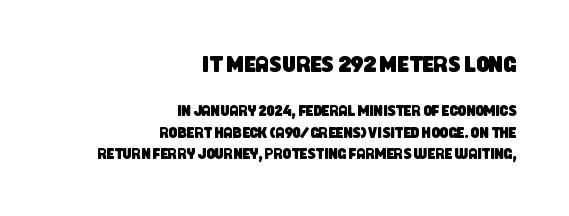
{"underline": "no", "align": "right", "line_spacing": "normal", "line_spacing_ratio": 1.43, "letter_spacing": "normal", "letter_spacing_em": 0.0, "larger_block": "first", "size_ratio": 1.53, "glyph_px": 23}
